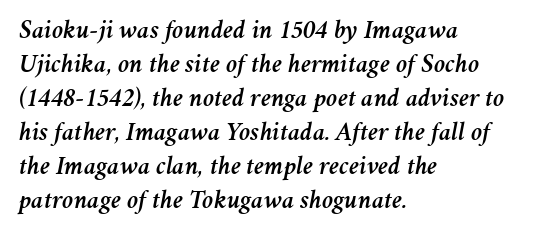
{"italic": "yes", "lean": "right", "slant_degrees": 11, "underline": "no", "align": "left", "line_spacing": "normal", "line_spacing_ratio": 1.31, "letter_spacing": "normal", "letter_spacing_em": 0.0, "glyph_px": 26}
